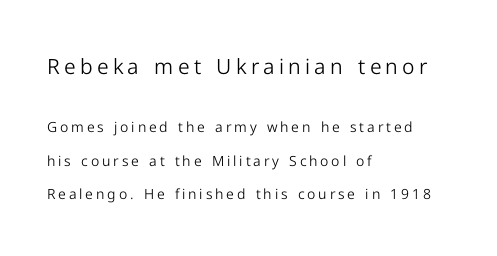
The image shows 21 px text type, upright; set left-aligned, loose line spacing (2.4x), unusually wide letter spacing (+0.2 em), not underlined; the first (top) block is 1.5x larger.
